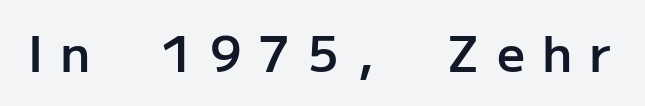
The image shows 49 px semibold sans-serif type, upright; set unusually wide letter spacing (+0.35 em), not underlined; low stroke contrast and a medium x-height.
